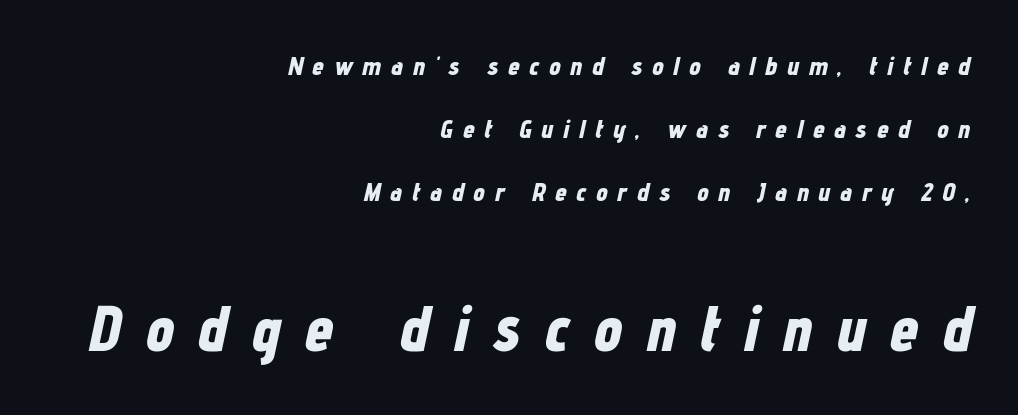
Q: Is the text bold? A: Yes.
Q: Is the text italic (slanted)? A: Yes, it leans right by about 12 degrees.
Q: Is the text underlined? A: No.
Q: How is the paragraph aligned? A: Right-aligned.
Q: Is the spacing between letters normal or unusually wide? A: Unusually wide.
Q: Is the spacing between lines tight, normal or loose? A: Loose.
Q: Which block of text is set in a larger size, the first (top) or the second (bottom)? A: The second (bottom) one.
Q: Width (condensed, normal, or wide)? A: Condensed.
Q: Stroke contrast? A: Low.
Q: x-height? A: Medium.
Q: Monospaced? A: No.
